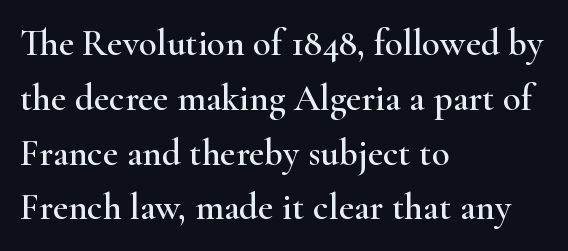
Q: Is the text italic (slanted)? A: No, it is upright.
Q: Is the typeface a serif or a sans-serif typeface? A: Serif.
Q: Is the text underlined? A: No.
Q: How is the paragraph aligned? A: Left-aligned.
Q: Is the spacing between letters normal or unusually wide? A: Normal.
Q: Is the spacing between lines tight, normal or loose? A: Normal.
Q: Width (condensed, normal, or wide)? A: Wide.
Q: Stroke contrast? A: High.
Q: x-height? A: Small.
Q: Monospaced? A: No.
